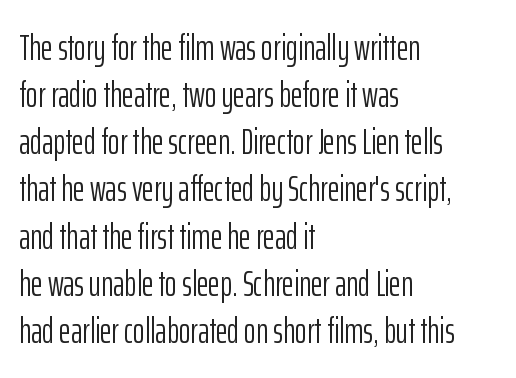
{"serif": "no", "italic": "no", "bold": "no", "weight": "light", "width": "condensed", "stroke_contrast": "low", "x_height": "medium", "monospaced": "no", "underline": "no", "align": "left", "line_spacing": "normal", "line_spacing_ratio": 1.31, "letter_spacing": "normal", "letter_spacing_em": 0.0, "glyph_px": 36}
